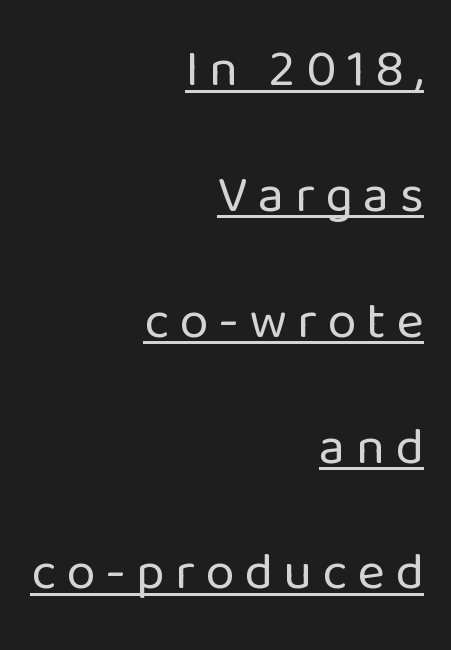
Font category for this specimen: sans-serif. Is this a fixed-width face? No — the glyphs have proportional, varying widths. These lines are set flush right with a ragged left edge. Stems and bowls with no extra thickness — not bold. Is there much room between lines? Yes — plenty of vertical air separates them.
